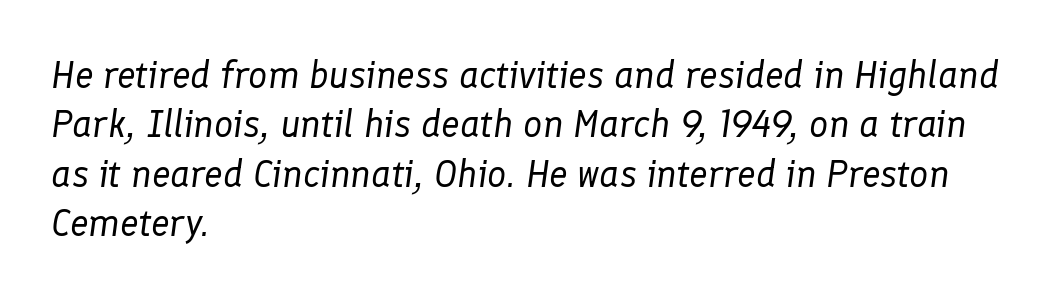
Q: Is the text bold? A: No.
Q: Is the text italic (slanted)? A: Yes, it leans right by about 8 degrees.
Q: Is the text underlined? A: No.
Q: How is the paragraph aligned? A: Left-aligned.
Q: Is the spacing between letters normal or unusually wide? A: Normal.
Q: Is the spacing between lines tight, normal or loose? A: Normal.
Q: Width (condensed, normal, or wide)? A: Normal.
Q: Stroke contrast? A: Low.
Q: x-height? A: Medium.
Q: Monospaced? A: No.
